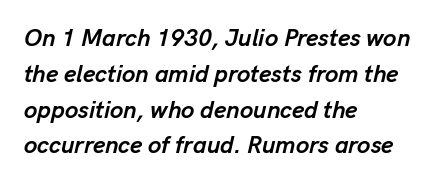
The image shows 24 px bold type, italic (leaning right); set left-aligned, normal line spacing (1.49x), normal letter spacing, not underlined.
